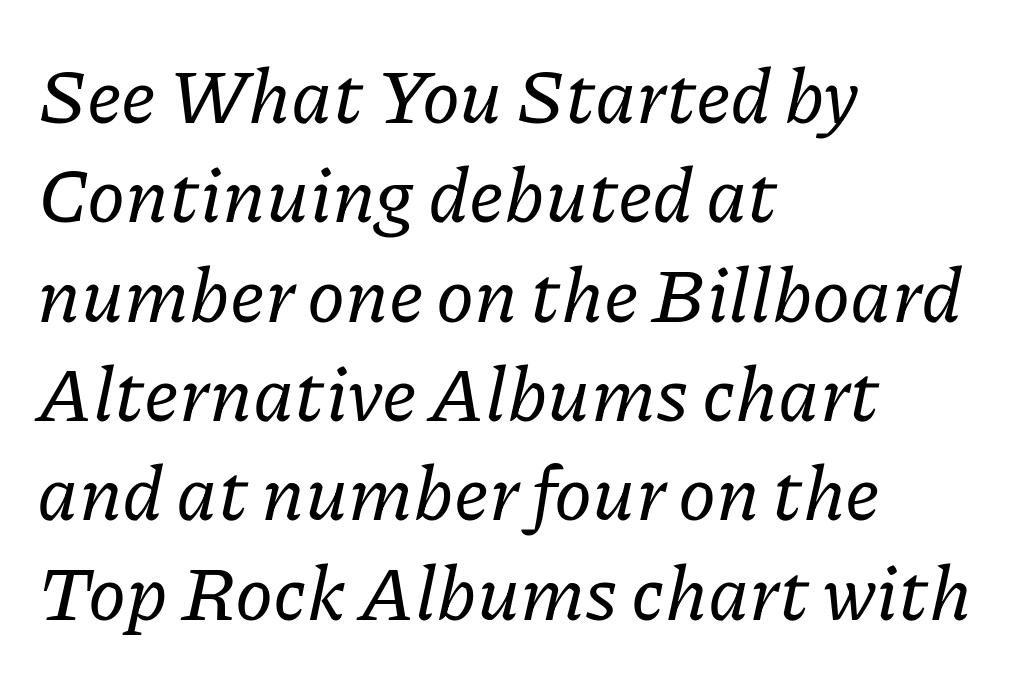
{"serif": "yes", "italic": "yes", "lean": "right", "slant_degrees": 11, "width": "normal", "stroke_contrast": "low", "x_height": "medium", "monospaced": "no", "underline": "no", "align": "left", "line_spacing": "normal", "line_spacing_ratio": 1.29, "letter_spacing": "normal", "letter_spacing_em": 0.0, "glyph_px": 77}
